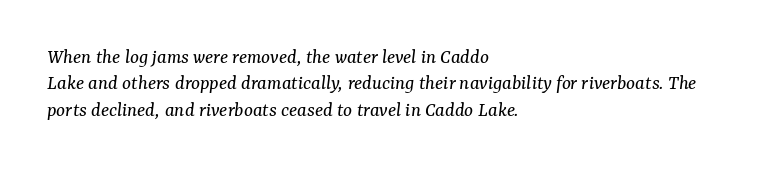
No word sits above an underline. The passage shown has conventional tracking throughout. One-word summary of the alignment: left. Observe the lean: these are italic letterforms.
